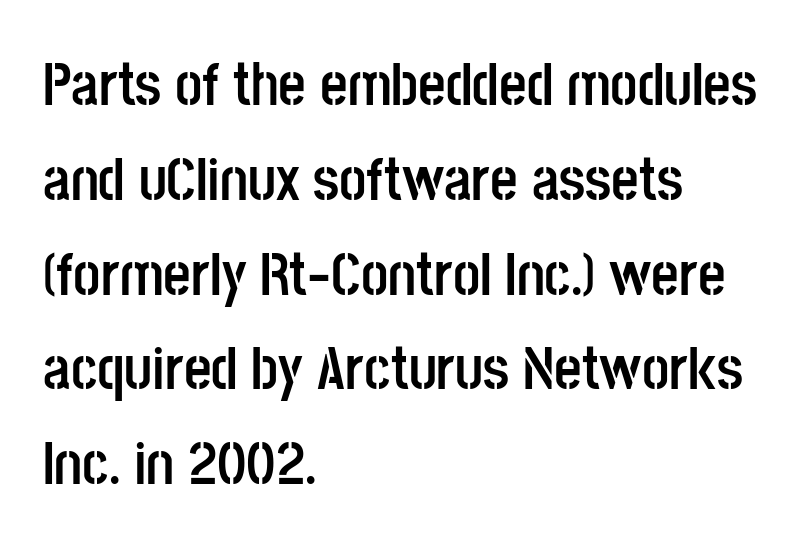
The image shows 60 px semibold, condensed sans-serif type, upright; set left-aligned, normal line spacing (1.58x), normal letter spacing, not underlined; low stroke contrast and a large x-height.
